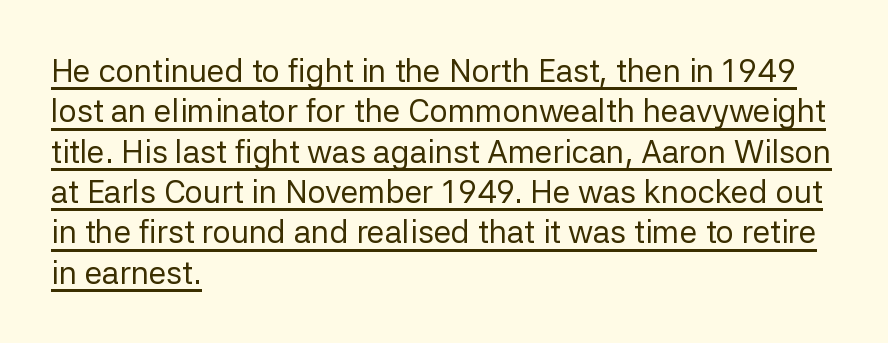
{"serif": "no", "italic": "no", "bold": "no", "weight": "regular", "width": "normal", "stroke_contrast": "low", "x_height": "medium", "monospaced": "no", "underline": "yes", "align": "left", "line_spacing": "normal", "line_spacing_ratio": 1.26, "letter_spacing": "normal", "letter_spacing_em": 0.0, "glyph_px": 32}
